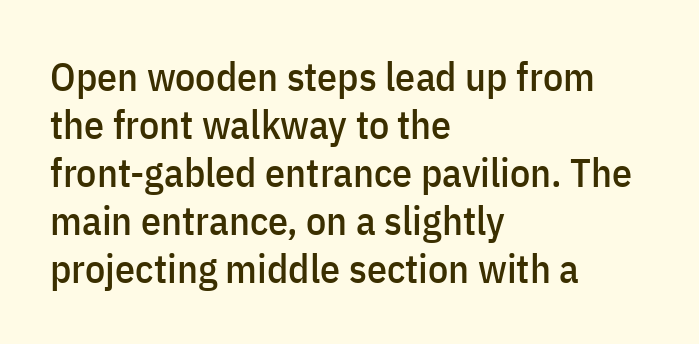
Q: Is the text italic (slanted)? A: No, it is upright.
Q: Is the typeface a serif or a sans-serif typeface? A: Sans-serif.
Q: Is the text underlined? A: No.
Q: How is the paragraph aligned? A: Left-aligned.
Q: Is the spacing between letters normal or unusually wide? A: Normal.
Q: Width (condensed, normal, or wide)? A: Condensed.
Q: Stroke contrast? A: Low.
Q: x-height? A: Medium.
Q: Monospaced? A: No.
